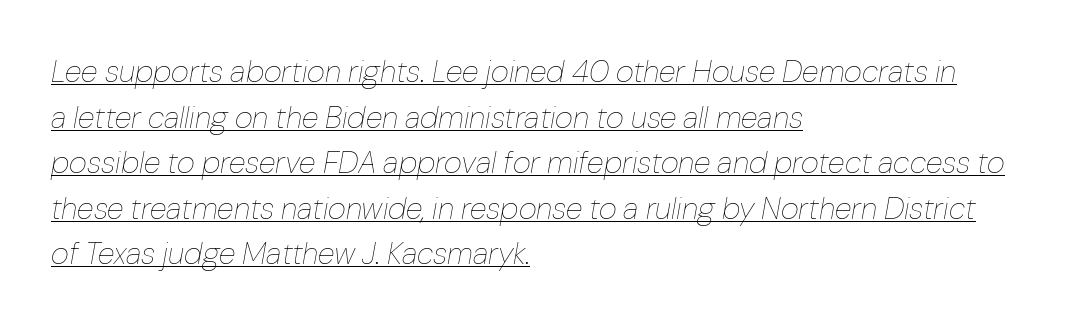
The image shows 31 px thin type, italic (leaning right); set left-aligned, normal line spacing (1.47x), normal letter spacing, underlined; low stroke contrast and a medium x-height.
